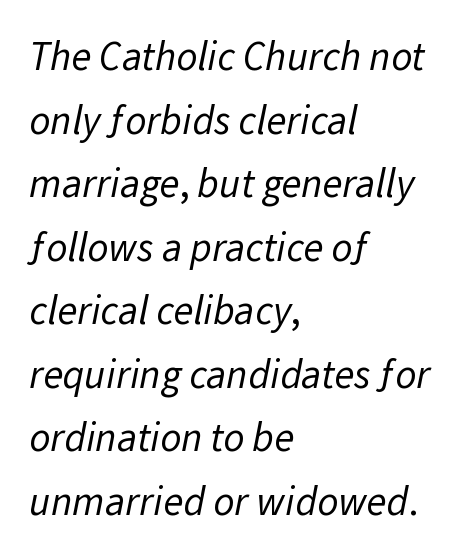
{"serif": "no", "bold": "no", "weight": "regular", "width": "normal", "stroke_contrast": "low", "x_height": "medium", "monospaced": "no", "underline": "no", "align": "left", "line_spacing": "normal", "line_spacing_ratio": 1.55, "letter_spacing": "normal", "letter_spacing_em": 0.0, "glyph_px": 41}
